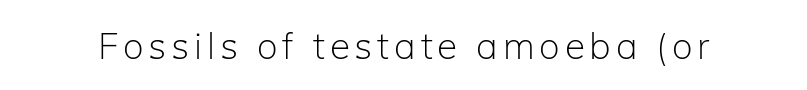
Q: Is the text bold? A: No.
Q: Is the text italic (slanted)? A: No, it is upright.
Q: Is the typeface a serif or a sans-serif typeface? A: Sans-serif.
Q: Is the text underlined? A: No.
Q: Width (condensed, normal, or wide)? A: Normal.
Q: Stroke contrast? A: Low.
Q: x-height? A: Medium.
Q: Monospaced? A: No.
